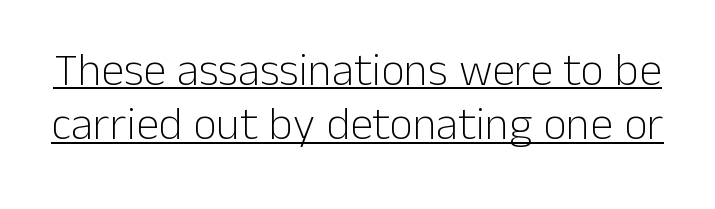
Q: Is the text bold? A: No.
Q: Is the text italic (slanted)? A: No, it is upright.
Q: Is the typeface a serif or a sans-serif typeface? A: Sans-serif.
Q: Is the text underlined? A: Yes.
Q: Is the spacing between letters normal or unusually wide? A: Normal.
Q: Width (condensed, normal, or wide)? A: Normal.
Q: Stroke contrast? A: Low.
Q: x-height? A: Medium.
Q: Monospaced? A: No.
